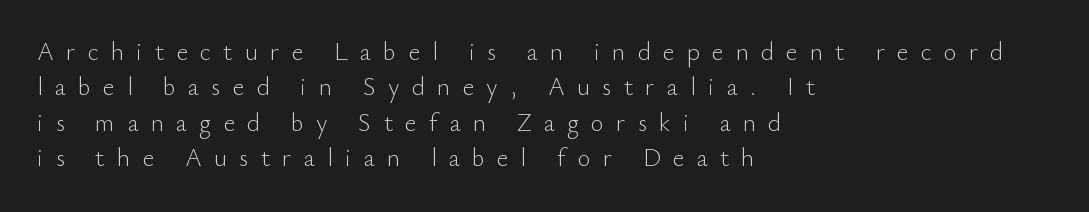
{"italic": "no", "bold": "no", "underline": "no", "align": "left", "line_spacing": "normal", "line_spacing_ratio": 1.42, "letter_spacing": "wide", "letter_spacing_em": 0.49, "glyph_px": 25}
